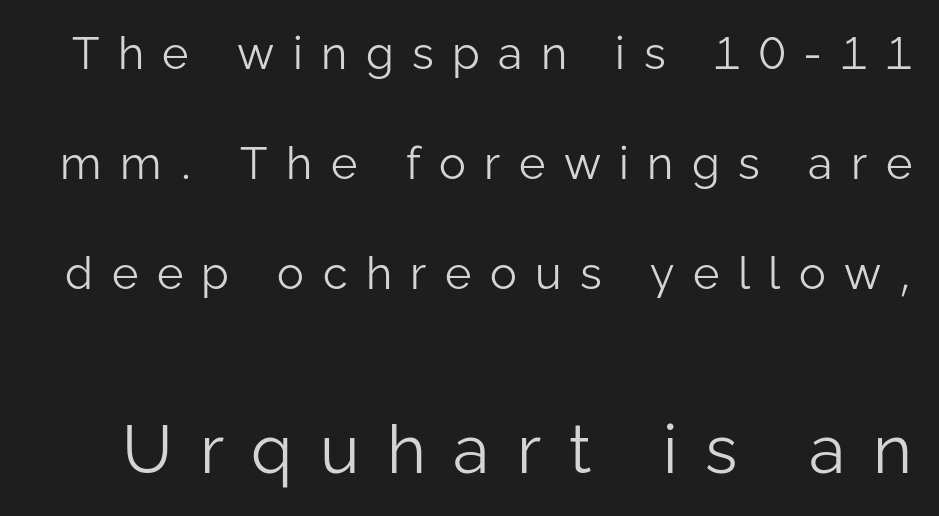
The image shows 67 px light sans-serif type, upright; set loose line spacing (2.45x), unusually wide letter spacing (+0.41 em), not underlined; the second (bottom) block is 1.49x larger; low stroke contrast and a medium x-height.
